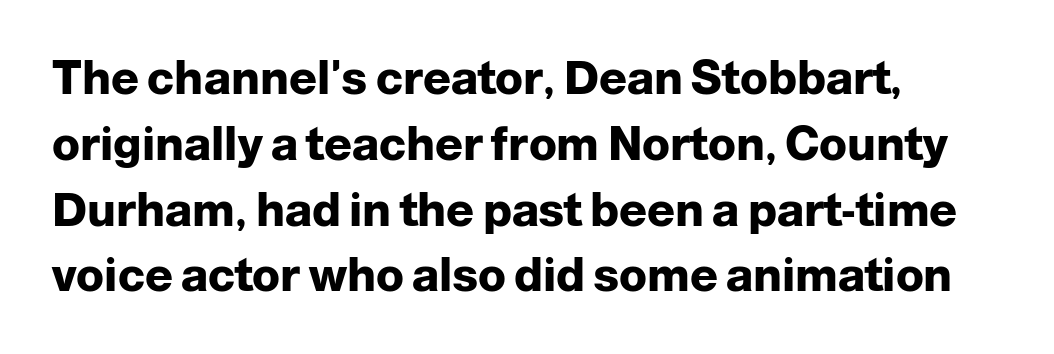
Q: Is the text bold? A: Yes.
Q: Is the text italic (slanted)? A: No, it is upright.
Q: Is the typeface a serif or a sans-serif typeface? A: Sans-serif.
Q: Is the text underlined? A: No.
Q: How is the paragraph aligned? A: Left-aligned.
Q: Is the spacing between letters normal or unusually wide? A: Normal.
Q: Is the spacing between lines tight, normal or loose? A: Normal.
Q: Width (condensed, normal, or wide)? A: Normal.
Q: Stroke contrast? A: Low.
Q: x-height? A: Medium.
Q: Monospaced? A: No.
